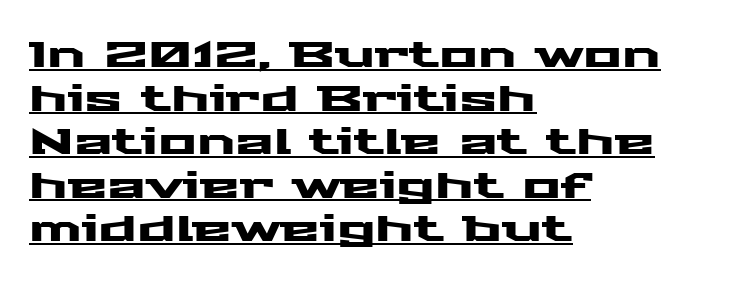
{"serif": "no", "italic": "no", "width": "wide", "stroke_contrast": "medium", "x_height": "medium", "monospaced": "no", "underline": "yes", "align": "left", "line_spacing_ratio": 1.21, "letter_spacing": "normal", "letter_spacing_em": 0.0, "glyph_px": 36}
